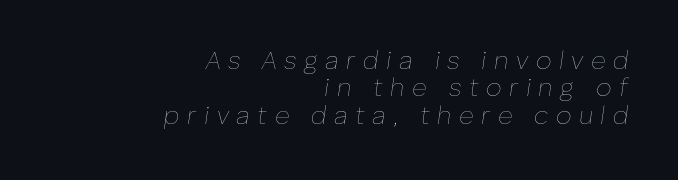
The image shows 25 px text type, italic (leaning right); set right-aligned, tight line spacing (1.1x), unusually wide letter spacing (+0.3 em), not underlined.
